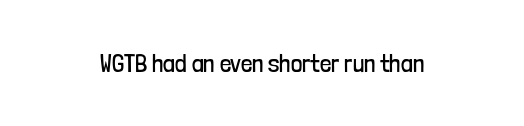
The rendering keeps characters at their native spacing. The font sits on the lighter half of the weight spectrum, regular included. Quick note: underline off. Is there any slant? The stems are plumb.
